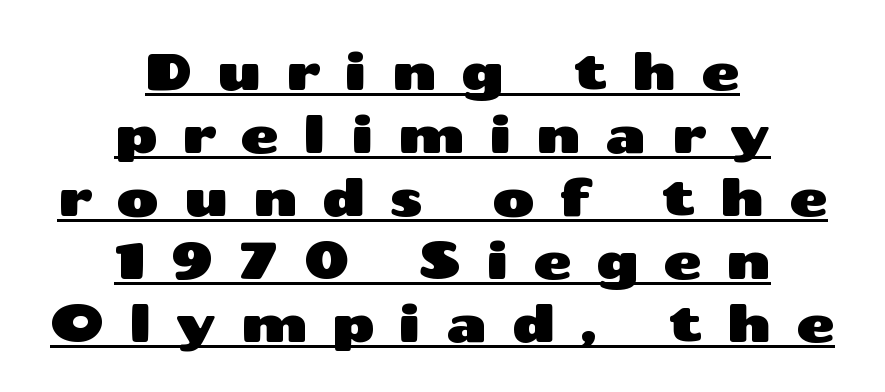
Somebody hit Ctrl+U on this one — the words are underlined. Are there feet on the stems? There aren't — it's a sans. The text block is weighted toward neither margin, spreading evenly from the middle. Spacing verdict: proportional, widths tailored to each character. Rendered with straight, roman letterforms. Letter spacing: wide.
